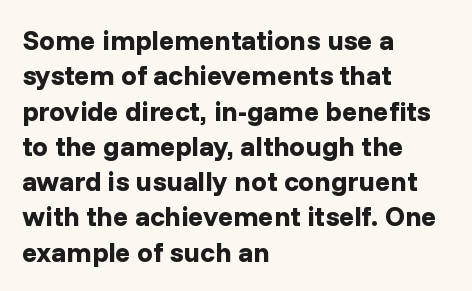
Q: Is the text bold? A: Yes.
Q: Is the text italic (slanted)? A: No, it is upright.
Q: Is the typeface a serif or a sans-serif typeface? A: Sans-serif.
Q: Is the text underlined? A: No.
Q: How is the paragraph aligned? A: Left-aligned.
Q: Is the spacing between letters normal or unusually wide? A: Normal.
Q: Is the spacing between lines tight, normal or loose? A: Normal.
Q: Width (condensed, normal, or wide)? A: Normal.
Q: Stroke contrast? A: Low.
Q: x-height? A: Medium.
Q: Monospaced? A: No.
